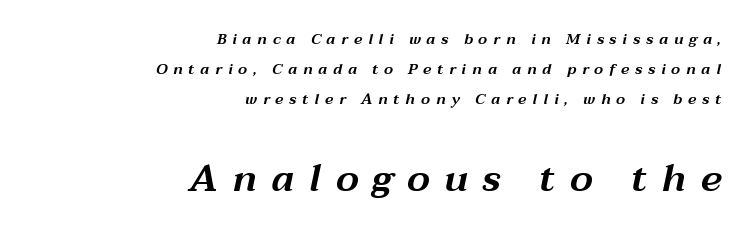
Q: Is the text italic (slanted)? A: Yes, it leans right by about 12 degrees.
Q: Is the text underlined? A: No.
Q: How is the paragraph aligned? A: Right-aligned.
Q: Is the spacing between letters normal or unusually wide? A: Unusually wide.
Q: Is the spacing between lines tight, normal or loose? A: Loose.
Q: Which block of text is set in a larger size, the first (top) or the second (bottom)? A: The second (bottom) one.
Q: Width (condensed, normal, or wide)? A: Wide.
Q: Stroke contrast? A: Medium.
Q: x-height? A: Medium.
Q: Monospaced? A: No.
